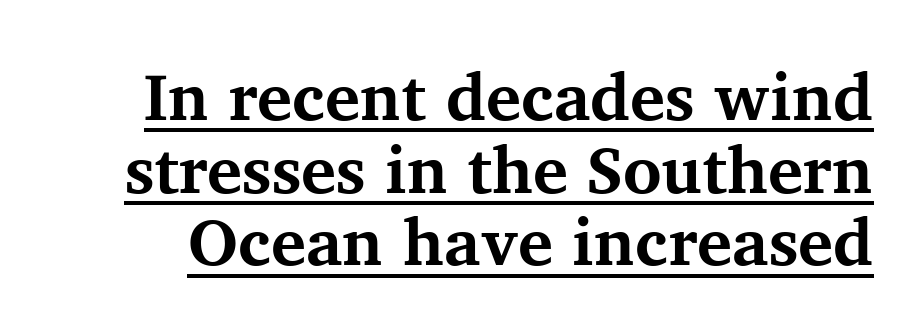
The image shows 66 px bold serif type, upright; set tight line spacing (1.1x), normal letter spacing, underlined; medium stroke contrast and a medium x-height.
